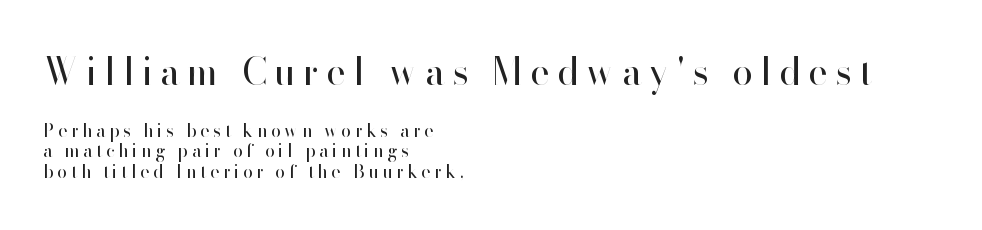
Is the letter spacing exaggerated? Yes — the characters are pushed far apart. Examine the stroke ends and you'll find no serifs. Type size steps down from the first block to the second. These lines were composed using upright roman letters. These lines are rendered in a variable-pitch font. Glance below the letters and you will spot only blank space.
